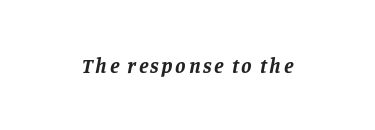
Q: Is the text bold? A: Yes.
Q: Is the text italic (slanted)? A: Yes, it leans right by about 11 degrees.
Q: Is the text underlined? A: No.
